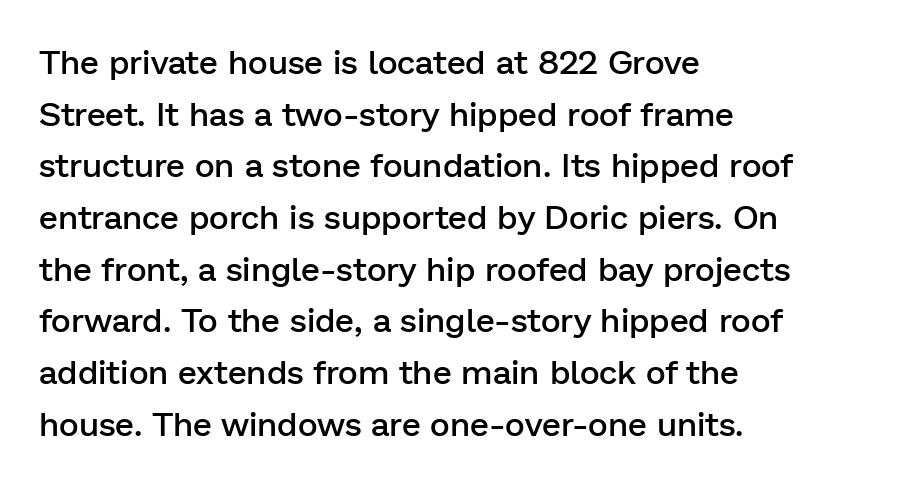
Q: Is the text bold? A: Semi-bold.
Q: Is the text italic (slanted)? A: No, it is upright.
Q: Is the typeface a serif or a sans-serif typeface? A: Sans-serif.
Q: Is the text underlined? A: No.
Q: How is the paragraph aligned? A: Left-aligned.
Q: Is the spacing between letters normal or unusually wide? A: Normal.
Q: Is the spacing between lines tight, normal or loose? A: Normal.
Q: Width (condensed, normal, or wide)? A: Normal.
Q: Stroke contrast? A: Low.
Q: x-height? A: Medium.
Q: Monospaced? A: No.
